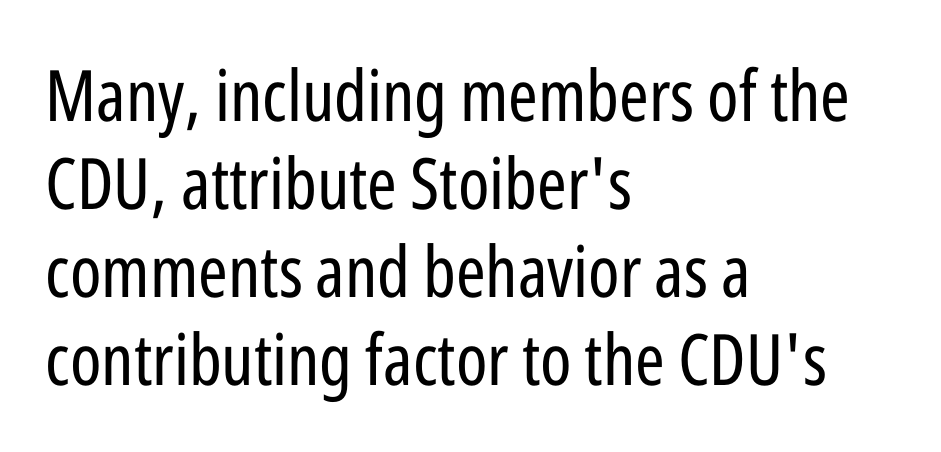
Q: Is the text bold? A: No.
Q: Is the text italic (slanted)? A: No, it is upright.
Q: Is the typeface a serif or a sans-serif typeface? A: Sans-serif.
Q: Is the text underlined? A: No.
Q: How is the paragraph aligned? A: Left-aligned.
Q: Is the spacing between letters normal or unusually wide? A: Normal.
Q: Width (condensed, normal, or wide)? A: Condensed.
Q: Stroke contrast? A: Low.
Q: x-height? A: Medium.
Q: Monospaced? A: No.
